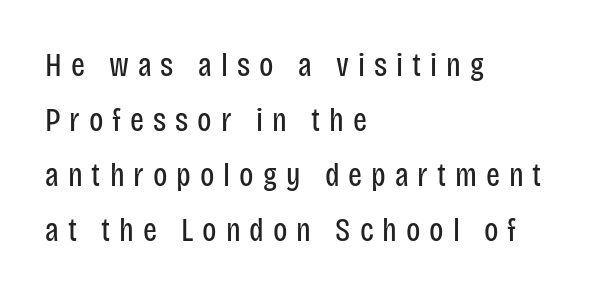
Q: Is the text bold? A: No.
Q: Is the text italic (slanted)? A: No, it is upright.
Q: Is the typeface a serif or a sans-serif typeface? A: Sans-serif.
Q: Is the text underlined? A: No.
Q: How is the paragraph aligned? A: Left-aligned.
Q: Is the spacing between letters normal or unusually wide? A: Unusually wide.
Q: Is the spacing between lines tight, normal or loose? A: Normal.
Q: Width (condensed, normal, or wide)? A: Condensed.
Q: Stroke contrast? A: Low.
Q: x-height? A: Large.
Q: Monospaced? A: No.
